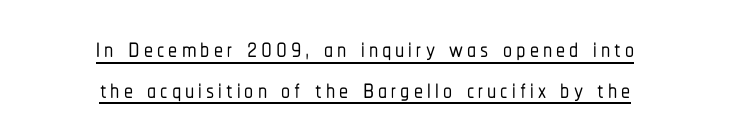
The image shows 36 px condensed sans-serif type, upright; set centered, tight line spacing (1.13x), underlined; low stroke contrast and a medium x-height.
